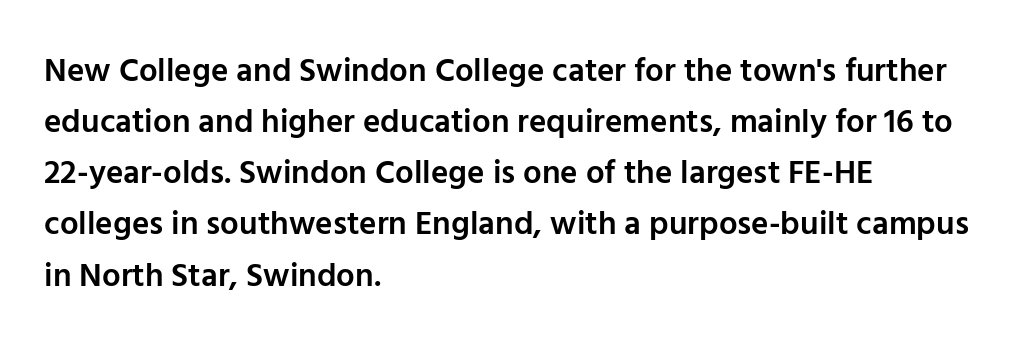
The image shows 33 px semibold sans-serif type, upright; set left-aligned, normal line spacing (1.55x), normal letter spacing, not underlined; low stroke contrast and a medium x-height.
